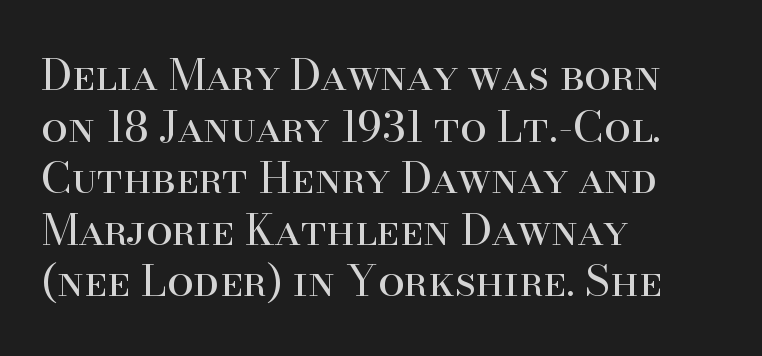
Q: Is the text bold? A: No.
Q: Is the text italic (slanted)? A: No, it is upright.
Q: Is the typeface a serif or a sans-serif typeface? A: Serif.
Q: Is the text underlined? A: No.
Q: How is the paragraph aligned? A: Left-aligned.
Q: Is the spacing between letters normal or unusually wide? A: Normal.
Q: Width (condensed, normal, or wide)? A: Normal.
Q: Stroke contrast? A: High.
Q: x-height? A: Small.
Q: Monospaced? A: No.
